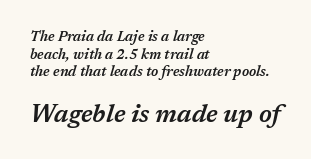
The image shows 25 px text type, italic (leaning right); set left-aligned, normal line spacing (1.26x), normal letter spacing, not underlined; the second (bottom) block is 1.79x larger.
